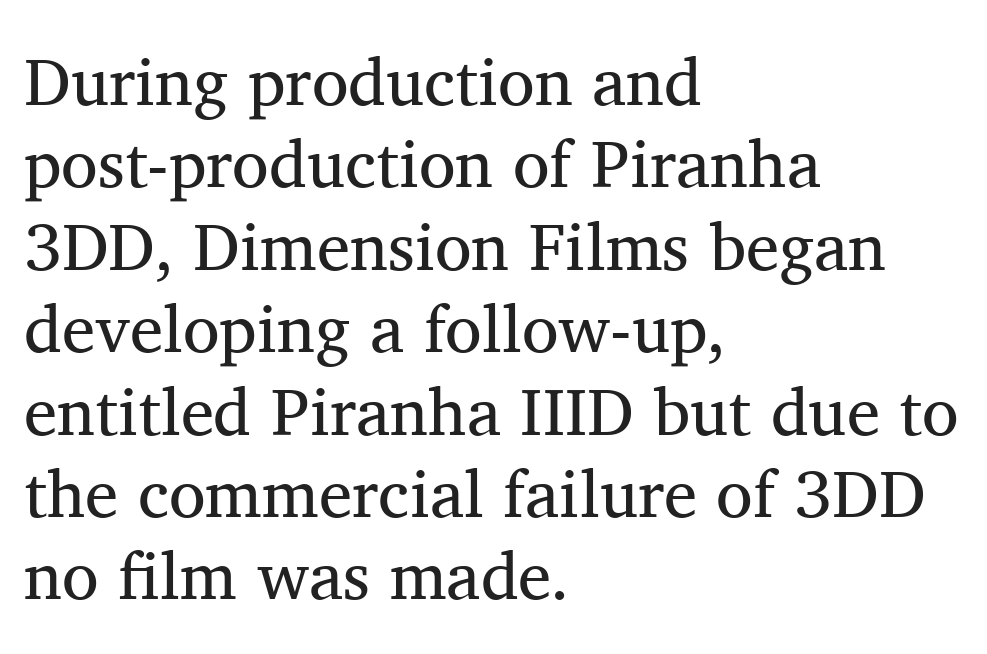
The image shows 67 px regular-weight serif type, upright; set left-aligned, line spacing 1.23x, normal letter spacing, not underlined; medium stroke contrast and a medium x-height.
